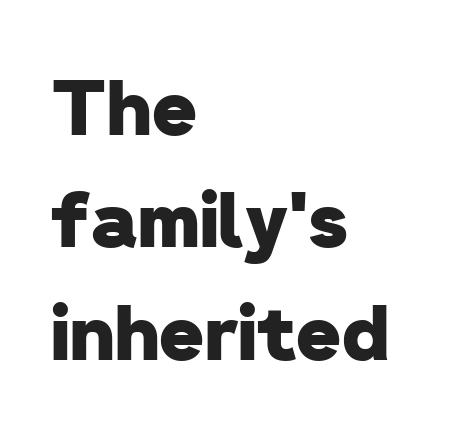
{"serif": "no", "bold": "yes", "weight": "heavy", "width": "normal", "stroke_contrast": "low", "x_height": "medium", "monospaced": "no", "underline": "no", "align": "left", "line_spacing": "normal", "line_spacing_ratio": 1.46, "letter_spacing": "normal", "letter_spacing_em": 0.0, "glyph_px": 77}
